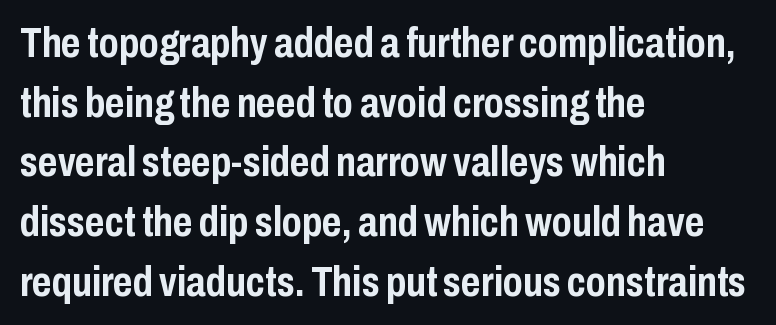
{"serif": "no", "italic": "no", "bold": "yes", "weight": "semibold", "width": "condensed", "stroke_contrast": "low", "x_height": "medium", "monospaced": "no", "underline": "no", "align": "left", "line_spacing": "normal", "line_spacing_ratio": 1.42, "letter_spacing": "normal", "letter_spacing_em": 0.0, "glyph_px": 42}
